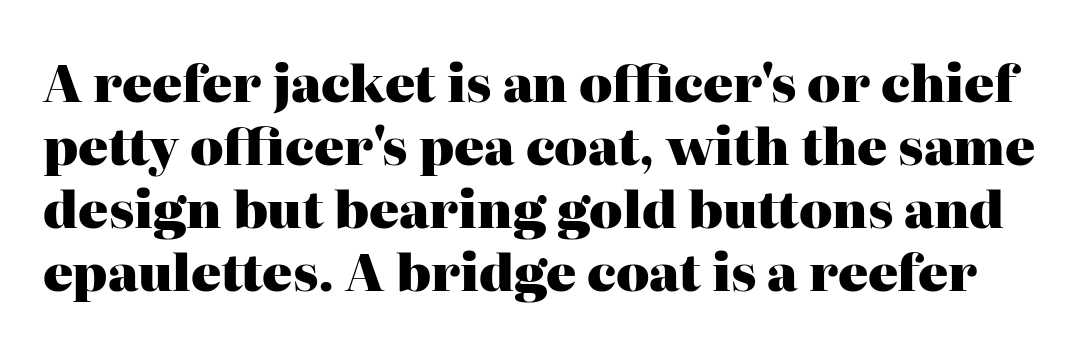
The image shows 50 px heavy serif type, upright; set normal line spacing (1.26x), normal letter spacing, not underlined; high stroke contrast and a medium x-height.
